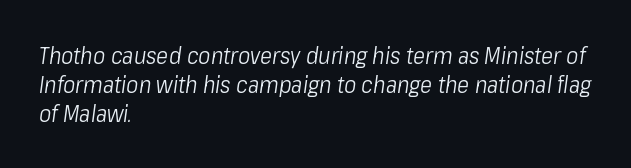
The image shows 23 px text type, italic (leaning right); set left-aligned, normal line spacing (1.26x), normal letter spacing, not underlined.
